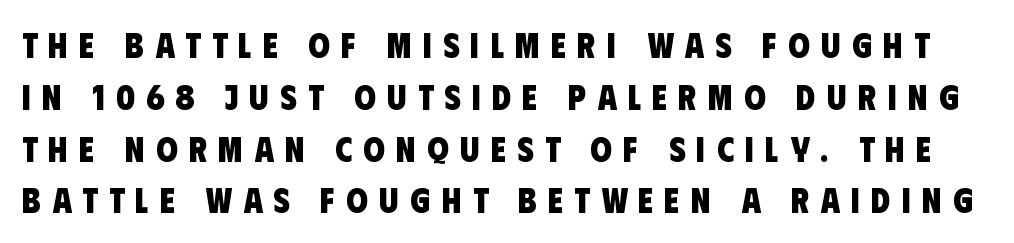
Q: Is the text bold? A: Yes.
Q: Is the typeface a serif or a sans-serif typeface? A: Sans-serif.
Q: Is the text underlined? A: No.
Q: Is the spacing between letters normal or unusually wide? A: Unusually wide.
Q: Is the spacing between lines tight, normal or loose? A: Normal.
Q: Width (condensed, normal, or wide)? A: Condensed.
Q: Stroke contrast? A: Low.
Q: x-height? A: Large.
Q: Monospaced? A: No.
